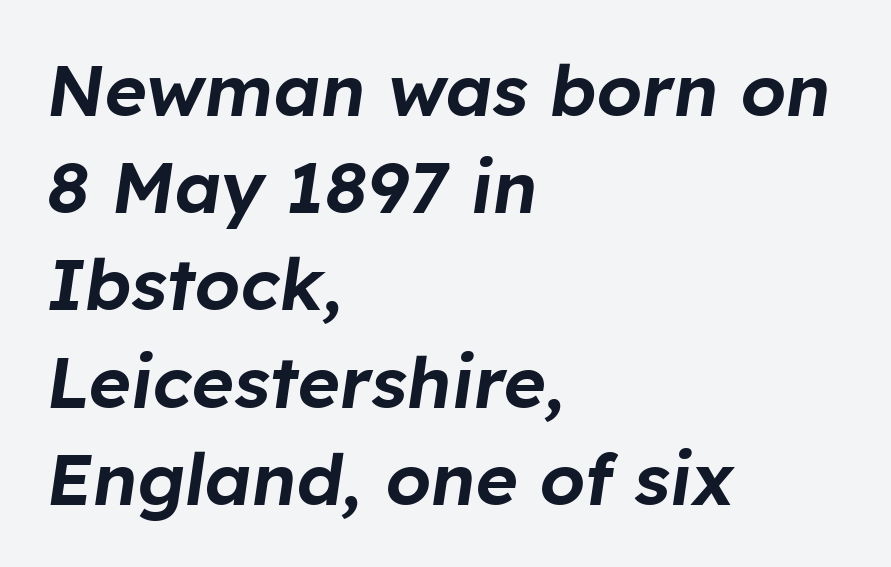
Q: Is the text italic (slanted)? A: Yes, it leans right by about 8 degrees.
Q: Is the text underlined? A: No.
Q: How is the paragraph aligned? A: Left-aligned.
Q: Is the spacing between letters normal or unusually wide? A: Normal.
Q: Is the spacing between lines tight, normal or loose? A: Normal.
Q: Width (condensed, normal, or wide)? A: Normal.
Q: Stroke contrast? A: Low.
Q: x-height? A: Medium.
Q: Monospaced? A: No.
